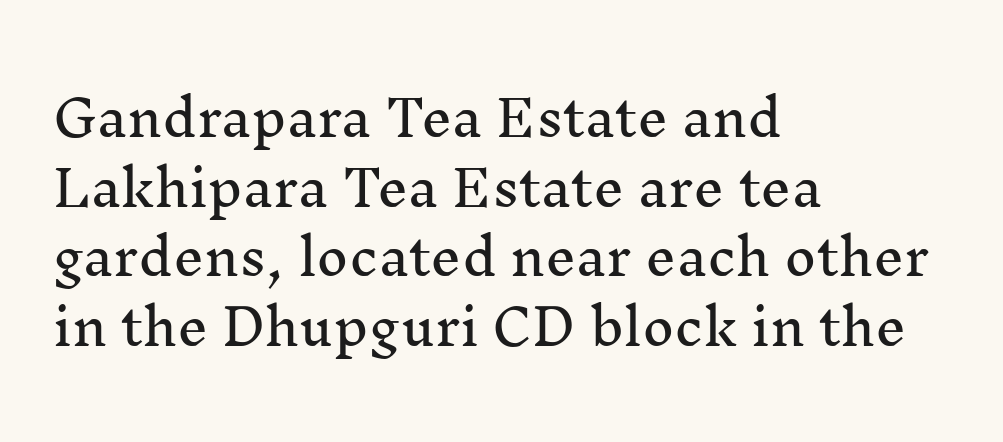
The image shows 49 px serif type, upright; set left-aligned, normal line spacing (1.42x), normal letter spacing, not underlined; medium stroke contrast and a medium x-height.
